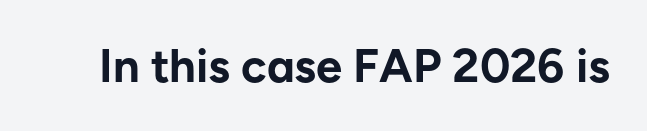
Q: Is the text bold? A: Yes.
Q: Is the text italic (slanted)? A: No, it is upright.
Q: Is the typeface a serif or a sans-serif typeface? A: Sans-serif.
Q: Is the text underlined? A: No.
Q: Is the spacing between letters normal or unusually wide? A: Normal.
Q: Width (condensed, normal, or wide)? A: Normal.
Q: Stroke contrast? A: Low.
Q: x-height? A: Medium.
Q: Monospaced? A: No.
